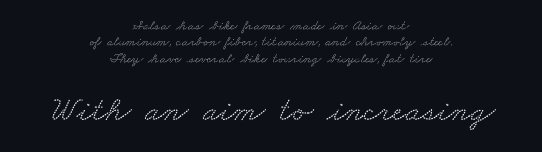
Q: Is the typeface a serif or a sans-serif typeface? A: Serif.
Q: Is the text underlined? A: No.
Q: How is the paragraph aligned? A: Centered.
Q: Is the spacing between letters normal or unusually wide? A: Normal.
Q: Which block of text is set in a larger size, the first (top) or the second (bottom)? A: The second (bottom) one.
Q: Width (condensed, normal, or wide)? A: Wide.
Q: Stroke contrast? A: Low.
Q: x-height? A: Small.
Q: Monospaced? A: No.
